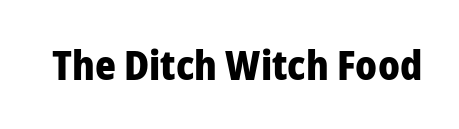
Weight: bold. This rendering leaves character spacing at its baseline value. Posture: vertical. Has an underline been added? It has not. What kind of face is this? One without serifs — a sans. Is this a fixed-width face? No — the glyphs have proportional, varying widths.
